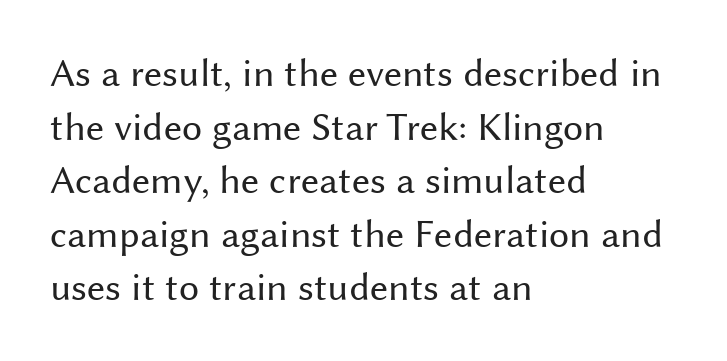
Horizontal alignment here is leftward, the default for most running prose. Descenders hang freely into open space. Character widths vary here, with narrow letters taking less room than wide ones. Stems here are at most as thick as an everyday book face.
